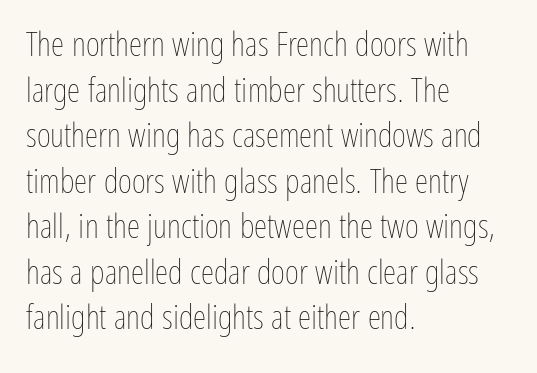
The horizontal fit of the characters is conventional and even. The lettering stays uniformly vertical, giving the passage a roman look. You could not count columns in this text — the font is proportionally spaced. The paragraph shown leans on its left margin. Check under the words: just untouched page.
